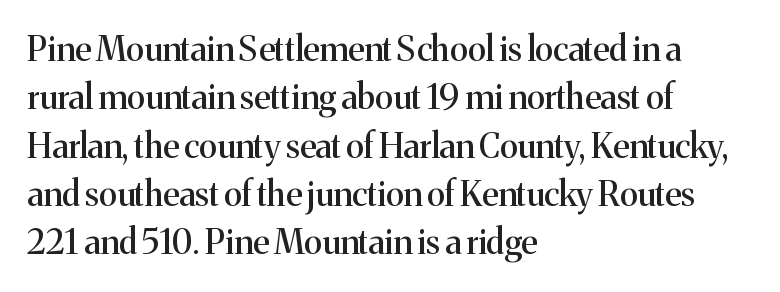
Each letter's strokes conclude with small projecting serifs. Characters follow at the spacing the type designer built in. This is roman type, the default non-slanted kind. Lines of text with bare space underneath.
